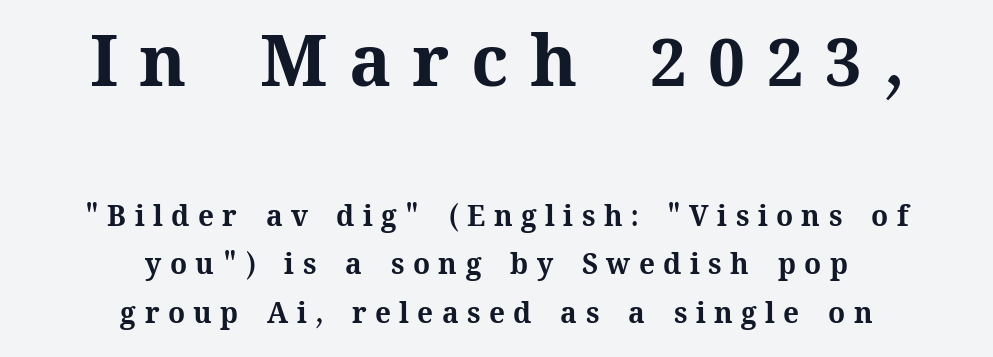
Q: Is the text bold? A: Yes.
Q: Is the text italic (slanted)? A: No, it is upright.
Q: Is the text underlined? A: No.
Q: How is the paragraph aligned? A: Centered.
Q: Is the spacing between letters normal or unusually wide? A: Unusually wide.
Q: Which block of text is set in a larger size, the first (top) or the second (bottom)? A: The first (top) one.
Q: Width (condensed, normal, or wide)? A: Normal.
Q: Stroke contrast? A: Medium.
Q: x-height? A: Medium.
Q: Monospaced? A: No.
